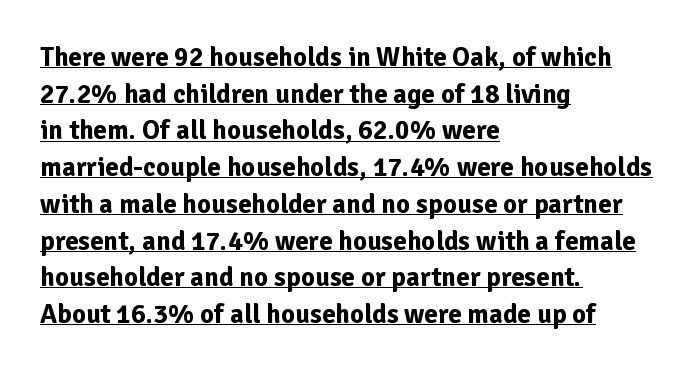
Q: Is the text bold? A: Yes.
Q: Is the text italic (slanted)? A: No, it is upright.
Q: Is the text underlined? A: Yes.
Q: How is the paragraph aligned? A: Left-aligned.
Q: Is the spacing between letters normal or unusually wide? A: Normal.
Q: Is the spacing between lines tight, normal or loose? A: Normal.
